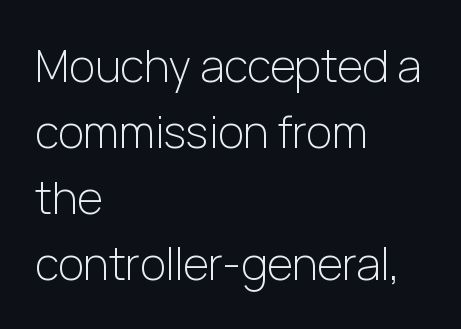
The image shows 44 px light sans-serif type, upright; set left-aligned, normal line spacing (1.5x), normal letter spacing, not underlined; low stroke contrast and a medium x-height.
